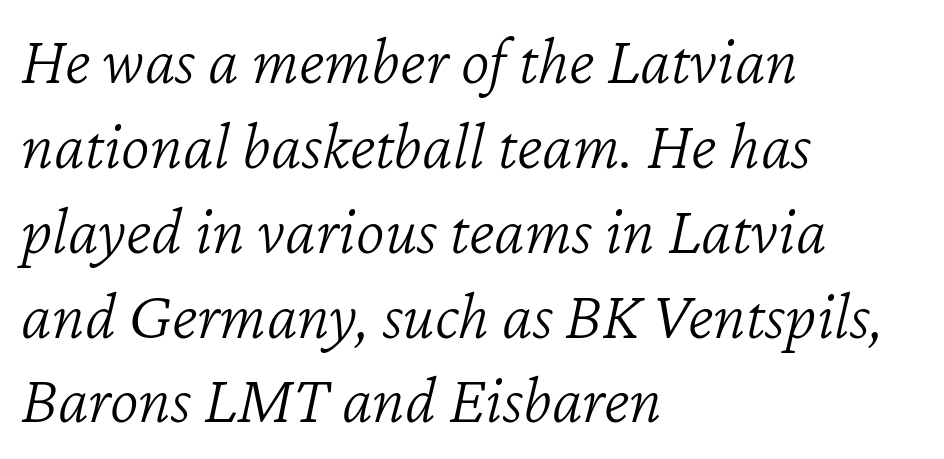
Q: Is the text bold? A: No.
Q: Is the text italic (slanted)? A: Yes, it leans right by about 12 degrees.
Q: Is the text underlined? A: No.
Q: How is the paragraph aligned? A: Left-aligned.
Q: Is the spacing between letters normal or unusually wide? A: Normal.
Q: Width (condensed, normal, or wide)? A: Normal.
Q: Stroke contrast? A: Low.
Q: x-height? A: Medium.
Q: Monospaced? A: No.
